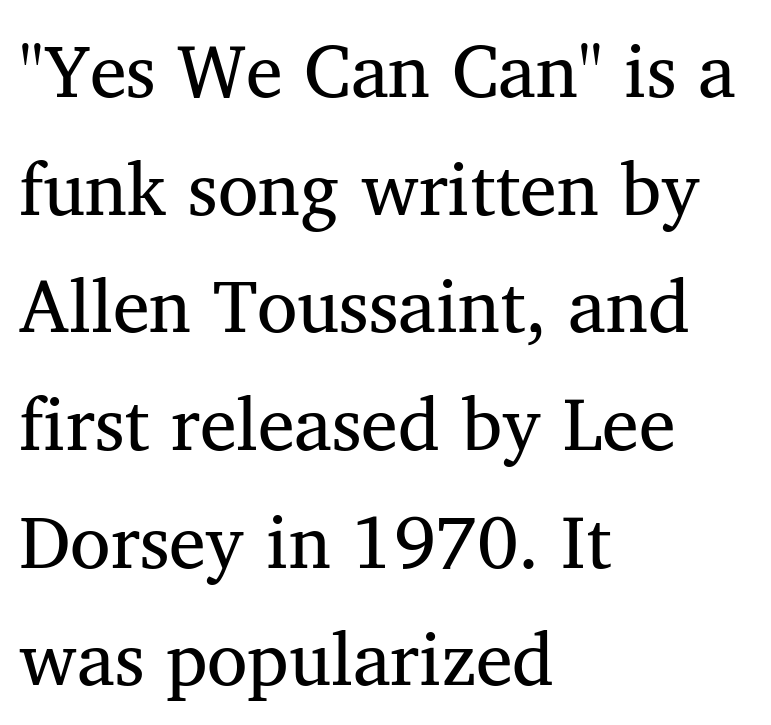
{"serif": "yes", "italic": "no", "width": "normal", "stroke_contrast": "medium", "x_height": "medium", "monospaced": "no", "underline": "no", "align": "left", "line_spacing": "normal", "line_spacing_ratio": 1.59, "letter_spacing": "normal", "letter_spacing_em": 0.0, "glyph_px": 74}
